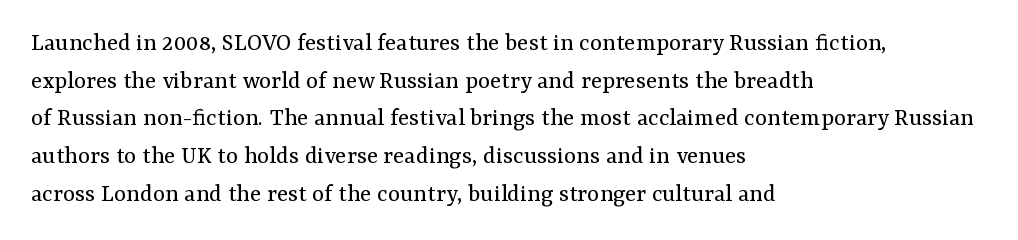
The image shows 26 px text type, upright; set left-aligned, normal line spacing (1.45x), normal letter spacing, not underlined.
